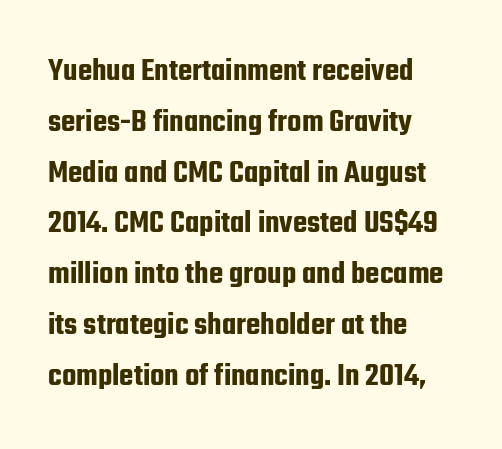
{"serif": "no", "italic": "no", "width": "condensed", "stroke_contrast": "low", "x_height": "medium", "monospaced": "no", "underline": "no", "align": "left", "line_spacing": "normal", "line_spacing_ratio": 1.54, "letter_spacing": "normal", "letter_spacing_em": 0.0, "glyph_px": 33}
